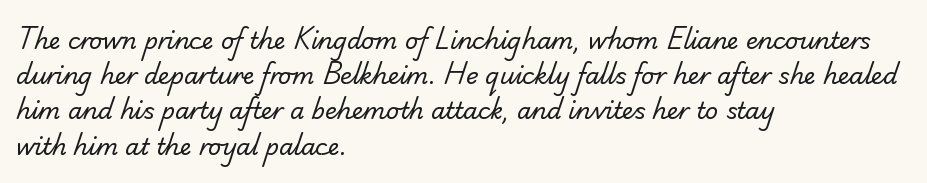
The image shows 23 px text type; set left-aligned, normal line spacing (1.53x), normal letter spacing, not underlined.
